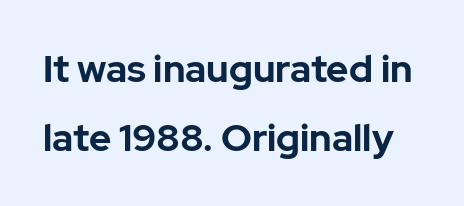
There is no visible air inserted between adjacent glyphs. You could not count columns in this text — the font is proportionally spaced. Its strokes are broad and dark, the hallmark of bold type. The axis of the letterforms is exactly vertical. A clean baseline with only descenders dipping below it. Serifs: no, the terminals of the letterforms are clean.
